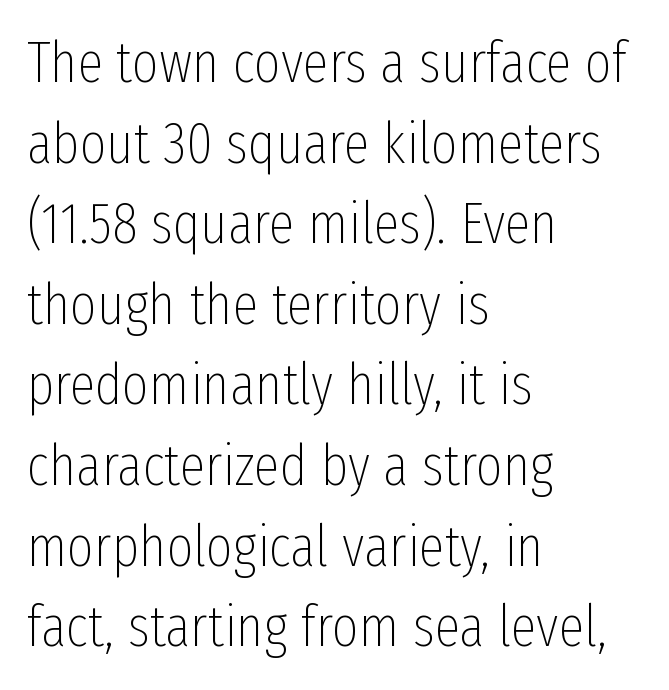
Q: Is the text bold? A: No.
Q: Is the text italic (slanted)? A: No, it is upright.
Q: Is the typeface a serif or a sans-serif typeface? A: Sans-serif.
Q: Is the text underlined? A: No.
Q: How is the paragraph aligned? A: Left-aligned.
Q: Is the spacing between letters normal or unusually wide? A: Normal.
Q: Is the spacing between lines tight, normal or loose? A: Normal.
Q: Width (condensed, normal, or wide)? A: Condensed.
Q: Stroke contrast? A: Low.
Q: x-height? A: Medium.
Q: Monospaced? A: No.
